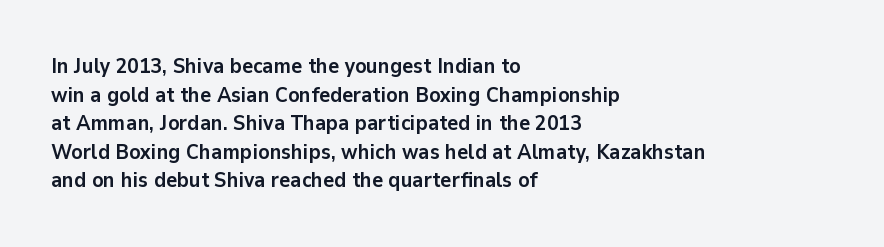
{"italic": "no", "bold": "yes", "underline": "no", "align": "left", "line_spacing": "normal", "line_spacing_ratio": 1.36, "letter_spacing": "normal", "letter_spacing_em": 0.0, "glyph_px": 21}
